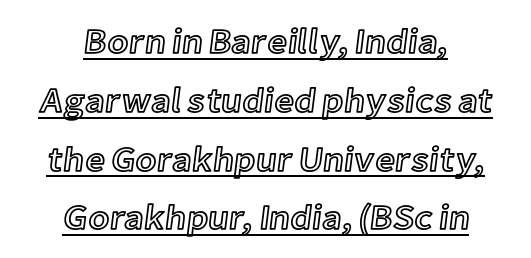
The image shows 35 px text type; set centered, normal line spacing (1.68x), normal letter spacing, underlined; a medium x-height.
